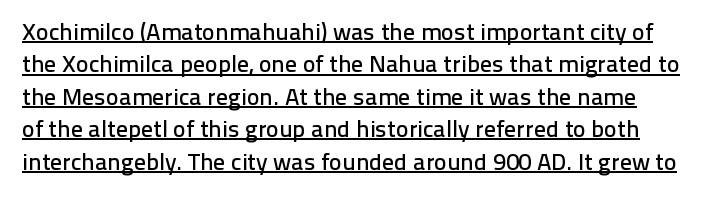
The image shows 24 px text type, upright; set normal line spacing (1.35x), normal letter spacing, underlined.
